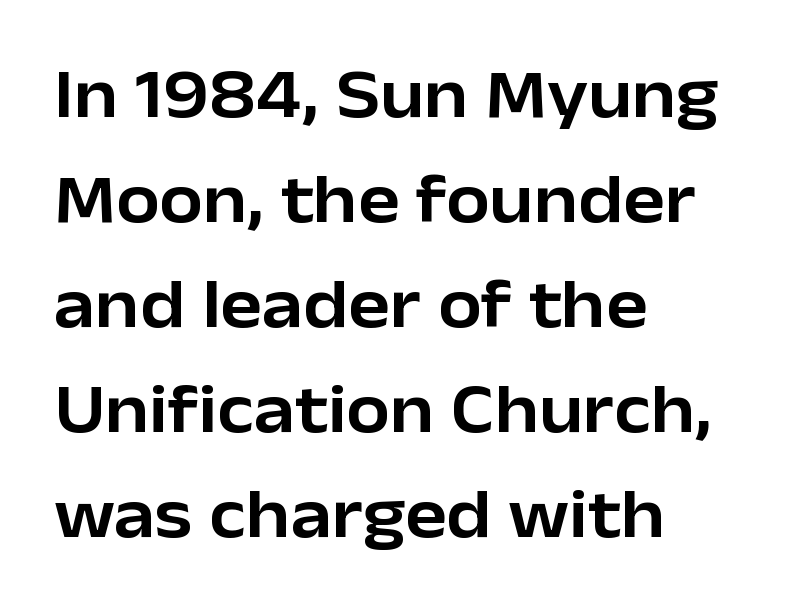
Teacher's note: observe the even left margin — that is flush-left alignment. Beneath every word, the page is bare. The type family on display is of the sans-serif kind. The lines sit at an ordinary, default distance from one another. This sample has the flowing, uneven cadence of proportional lettering.
